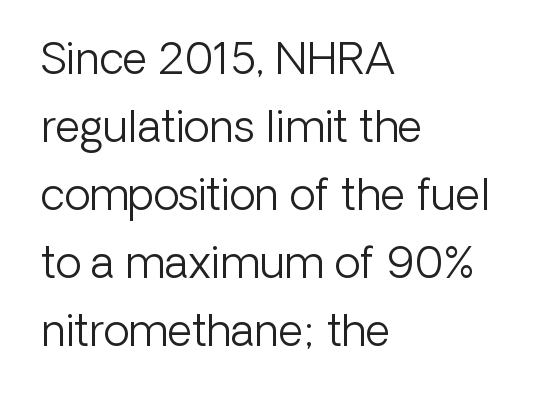
{"serif": "no", "italic": "no", "bold": "no", "weight": "light", "width": "normal", "stroke_contrast": "low", "x_height": "medium", "monospaced": "no", "underline": "no", "align": "left", "line_spacing": "normal", "line_spacing_ratio": 1.58, "letter_spacing": "normal", "letter_spacing_em": 0.0, "glyph_px": 43}
